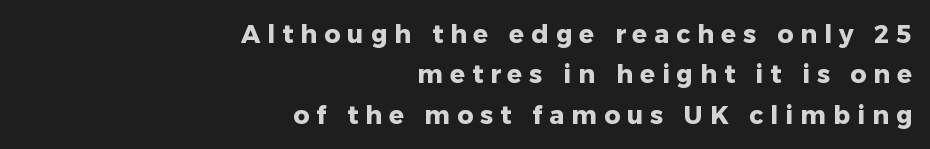
{"italic": "no", "bold": "yes", "underline": "no", "align": "right", "line_spacing": "normal", "line_spacing_ratio": 1.62, "letter_spacing": "wide", "letter_spacing_em": 0.28, "glyph_px": 25}
